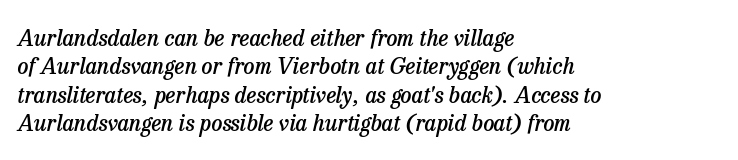
Q: Is the text bold? A: Semi-bold.
Q: Is the text italic (slanted)? A: Yes, it leans right by about 13 degrees.
Q: Is the text underlined? A: No.
Q: How is the paragraph aligned? A: Left-aligned.
Q: Is the spacing between letters normal or unusually wide? A: Normal.
Q: Is the spacing between lines tight, normal or loose? A: Normal.
